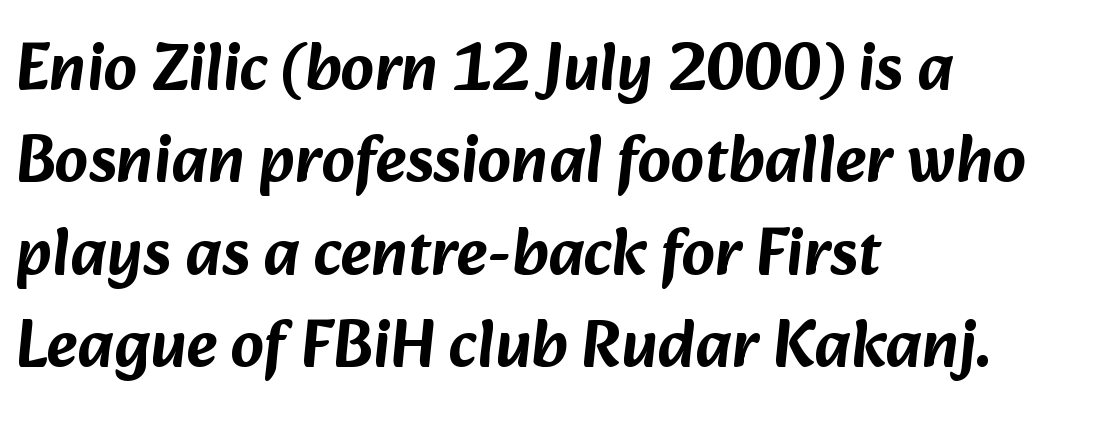
Observe the ordinary spacing: letters are neighbours, not strangers. These lines are composed in type without serifs. A bare baseline throughout the passage. How would I describe the line gaps? Plain and ordinary.
